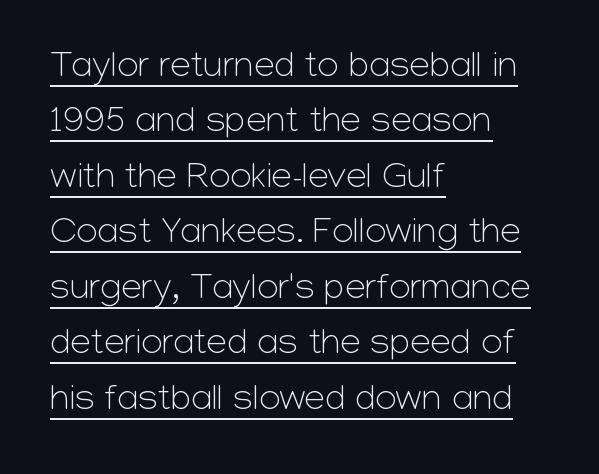
The image shows 37 px light sans-serif type, upright; set left-aligned, normal line spacing (1.5x), normal letter spacing, underlined; low stroke contrast and a medium x-height.
